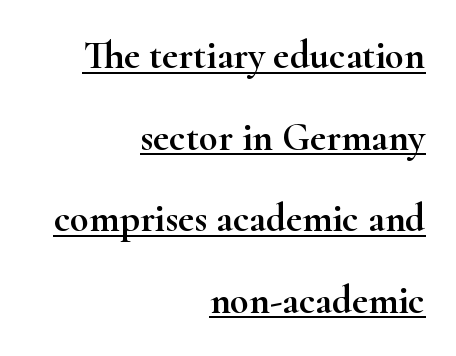
Q: Is the text italic (slanted)? A: No, it is upright.
Q: Is the typeface a serif or a sans-serif typeface? A: Serif.
Q: Is the text underlined? A: Yes.
Q: How is the paragraph aligned? A: Right-aligned.
Q: Is the spacing between letters normal or unusually wide? A: Normal.
Q: Is the spacing between lines tight, normal or loose? A: Loose.
Q: Width (condensed, normal, or wide)? A: Wide.
Q: Stroke contrast? A: High.
Q: x-height? A: Small.
Q: Monospaced? A: No.
